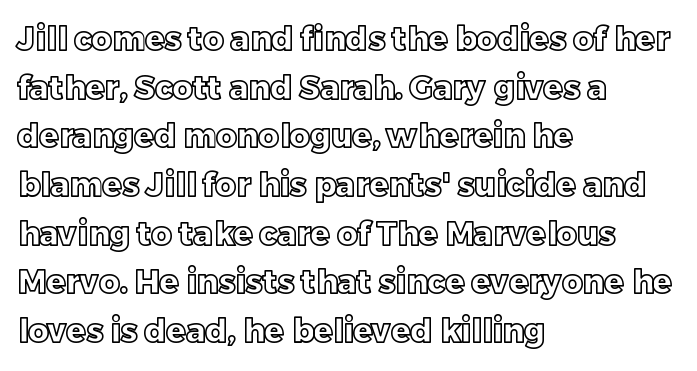
The image shows 32 px text type, upright; set left-aligned, normal line spacing (1.52x), normal letter spacing, not underlined; a large x-height.
